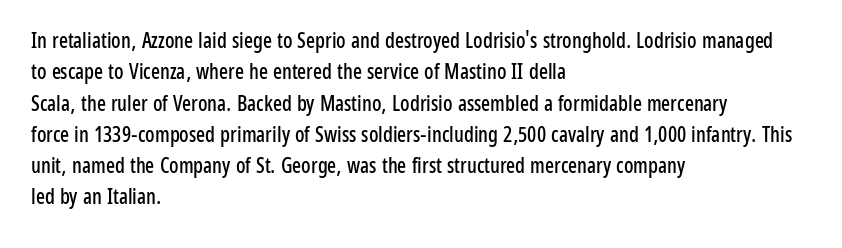
Q: Is the text italic (slanted)? A: No, it is upright.
Q: Is the text underlined? A: No.
Q: How is the paragraph aligned? A: Left-aligned.
Q: Is the spacing between letters normal or unusually wide? A: Normal.
Q: Is the spacing between lines tight, normal or loose? A: Normal.
